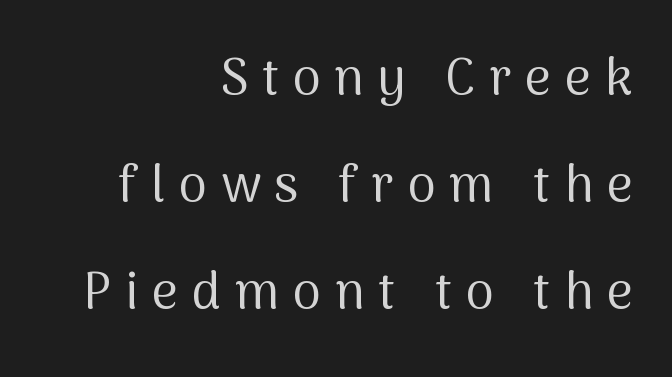
Q: Is the text bold? A: No.
Q: Is the text italic (slanted)? A: No, it is upright.
Q: Is the typeface a serif or a sans-serif typeface? A: Sans-serif.
Q: Is the text underlined? A: No.
Q: How is the paragraph aligned? A: Right-aligned.
Q: Is the spacing between letters normal or unusually wide? A: Unusually wide.
Q: Is the spacing between lines tight, normal or loose? A: Loose.
Q: Width (condensed, normal, or wide)? A: Normal.
Q: Stroke contrast? A: Medium.
Q: x-height? A: Medium.
Q: Monospaced? A: No.
